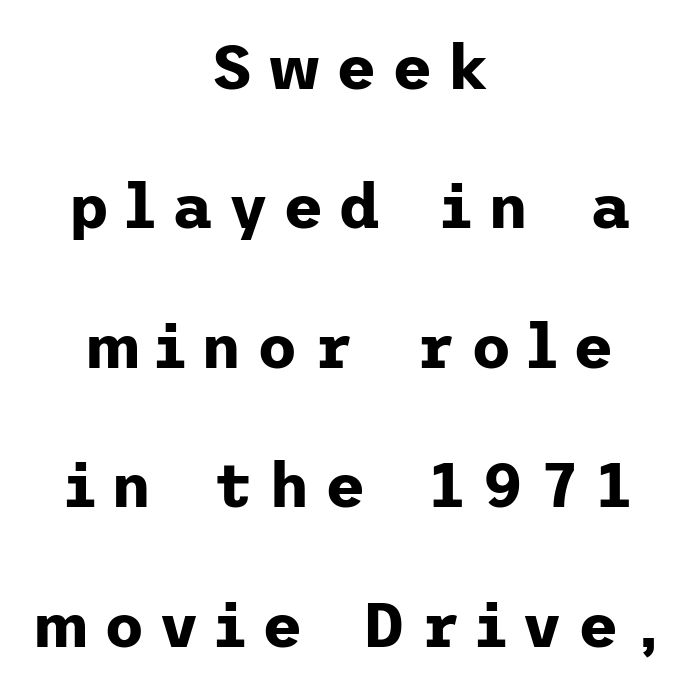
{"serif": "no", "italic": "no", "bold": "yes", "weight": "bold", "width": "normal", "stroke_contrast": "low", "x_height": "medium", "underline": "no", "align": "center", "line_spacing": "loose", "line_spacing_ratio": 2.25, "letter_spacing": "wide", "letter_spacing_em": 0.25, "glyph_px": 62}
